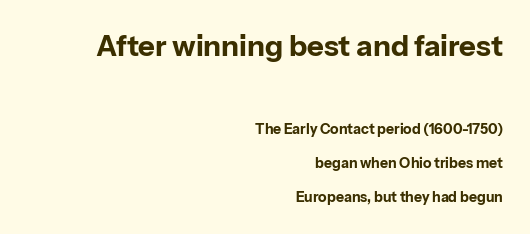
Q: Is the text bold? A: Yes.
Q: Is the text italic (slanted)? A: No, it is upright.
Q: Is the typeface a serif or a sans-serif typeface? A: Sans-serif.
Q: Is the text underlined? A: No.
Q: How is the paragraph aligned? A: Right-aligned.
Q: Is the spacing between letters normal or unusually wide? A: Normal.
Q: Is the spacing between lines tight, normal or loose? A: Loose.
Q: Which block of text is set in a larger size, the first (top) or the second (bottom)? A: The first (top) one.
Q: Width (condensed, normal, or wide)? A: Normal.
Q: Stroke contrast? A: Low.
Q: x-height? A: Medium.
Q: Monospaced? A: No.
